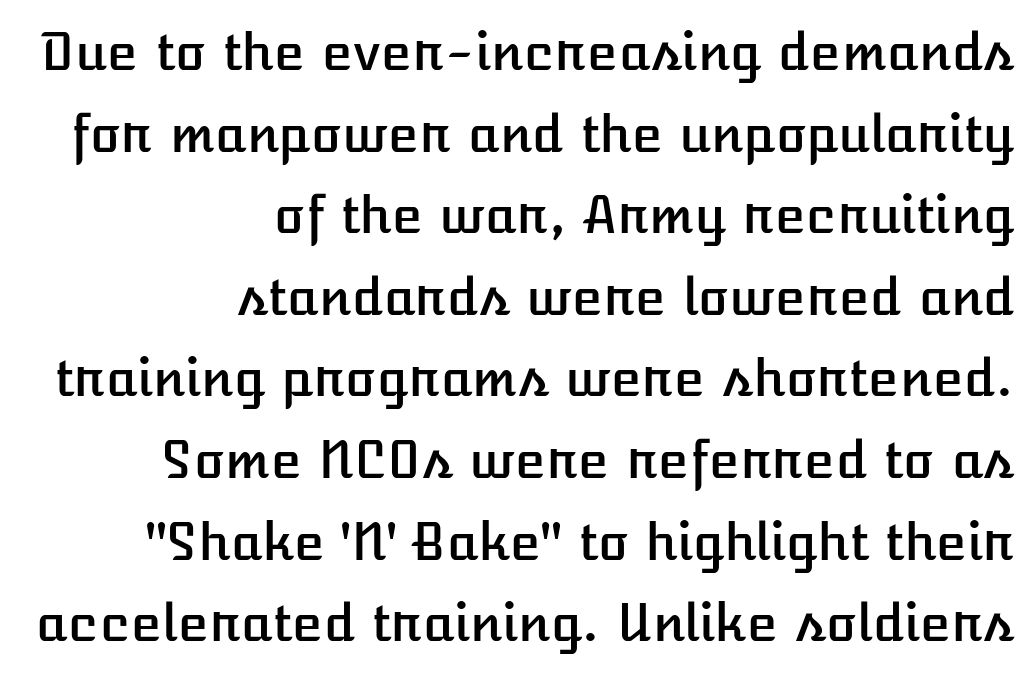
Q: Is the text italic (slanted)? A: No, it is upright.
Q: Is the text underlined? A: No.
Q: How is the paragraph aligned? A: Right-aligned.
Q: Is the spacing between letters normal or unusually wide? A: Normal.
Q: Is the spacing between lines tight, normal or loose? A: Normal.
Q: Width (condensed, normal, or wide)? A: Normal.
Q: Stroke contrast? A: Low.
Q: x-height? A: Medium.
Q: Monospaced? A: No.
